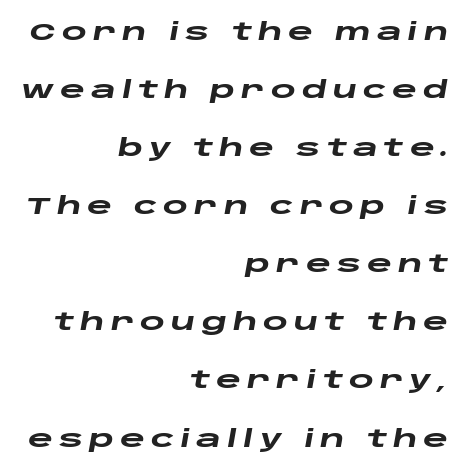
The image shows 24 px bold type, italic (leaning right); set right-aligned, loose line spacing (2.42x), unusually wide letter spacing (+0.25 em), not underlined.
